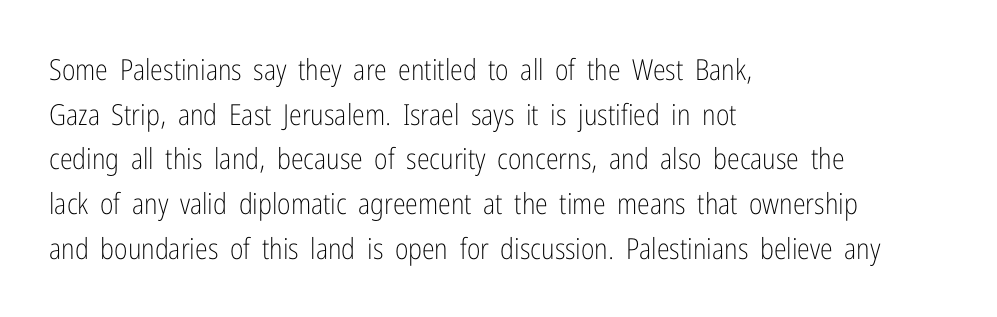
The image shows 29 px light, condensed sans-serif type, upright; set left-aligned, normal line spacing (1.54x), normal letter spacing, not underlined; low stroke contrast and a medium x-height.
